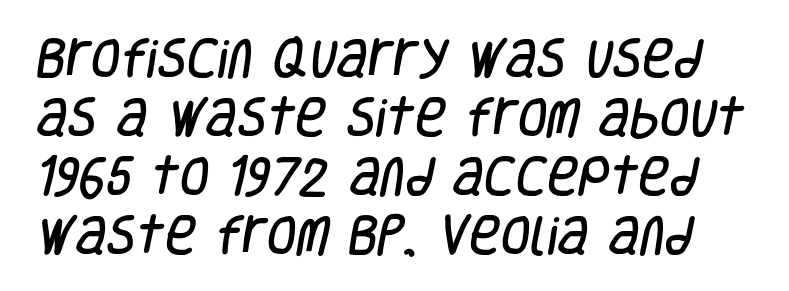
{"serif": "no", "width": "condensed", "stroke_contrast": "low", "x_height": "large", "monospaced": "no", "underline": "no", "line_spacing": "normal", "line_spacing_ratio": 1.37, "letter_spacing": "normal", "letter_spacing_em": 0.0, "glyph_px": 43}
